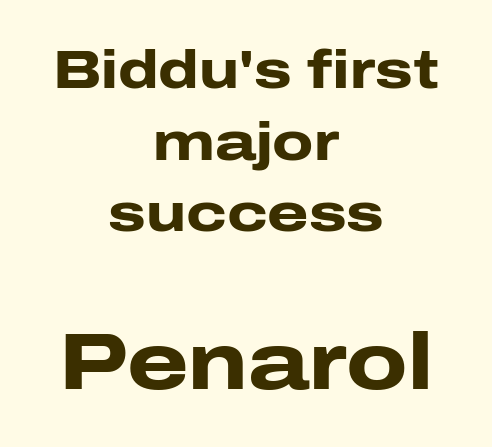
The image shows 79 px heavy, wide sans-serif type, upright; set centered, normal line spacing (1.35x), normal letter spacing, not underlined; the second (bottom) block is 1.49x larger; low stroke contrast and a medium x-height.
